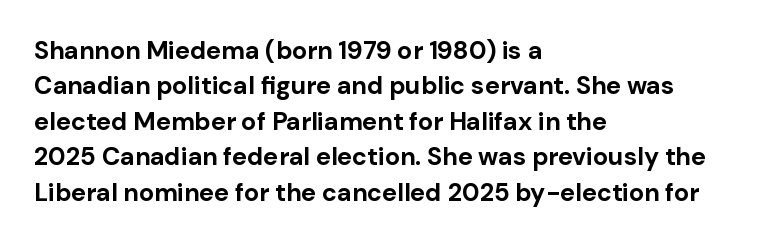
Q: Is the text bold? A: Yes.
Q: Is the text italic (slanted)? A: No, it is upright.
Q: Is the text underlined? A: No.
Q: How is the paragraph aligned? A: Left-aligned.
Q: Is the spacing between letters normal or unusually wide? A: Normal.
Q: Is the spacing between lines tight, normal or loose? A: Normal.
